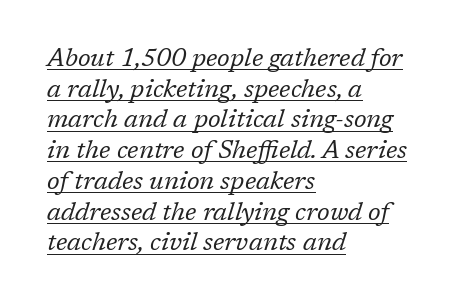
Notice how a bar underscores the lettering throughout. Every row of glyphs begins at an identical x-position on the left. The face used here has a pronounced slope to its letters. How are the letters spaced? Ordinarily, with no added tracking.
